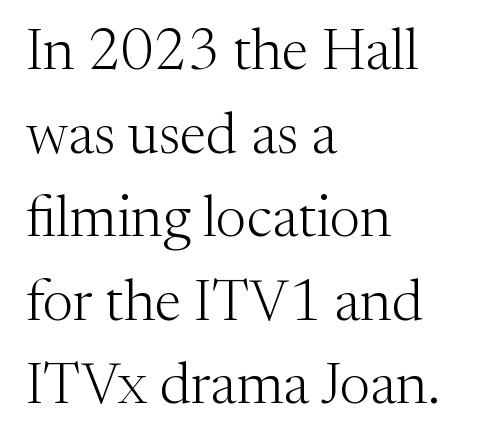
Yep, those are serifs on the letters. No italicization has been applied; the sample stays upright. Visually the block forms a straight wall on the left and a jagged coastline on the right. This sample has the flowing, uneven cadence of proportional lettering. Observe the ordinary spacing: letters are neighbours, not strangers. The space between consecutive lines is moderate.
